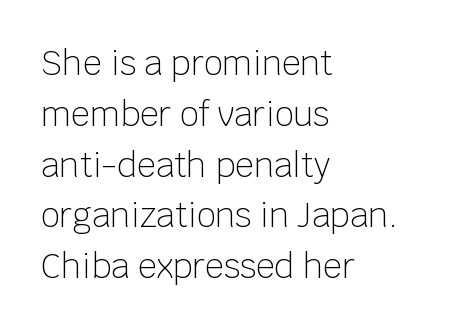
Q: Is the text bold? A: No.
Q: Is the text italic (slanted)? A: No, it is upright.
Q: Is the typeface a serif or a sans-serif typeface? A: Sans-serif.
Q: Is the text underlined? A: No.
Q: How is the paragraph aligned? A: Left-aligned.
Q: Is the spacing between letters normal or unusually wide? A: Normal.
Q: Is the spacing between lines tight, normal or loose? A: Normal.
Q: Width (condensed, normal, or wide)? A: Normal.
Q: Stroke contrast? A: Low.
Q: x-height? A: Large.
Q: Monospaced? A: No.
